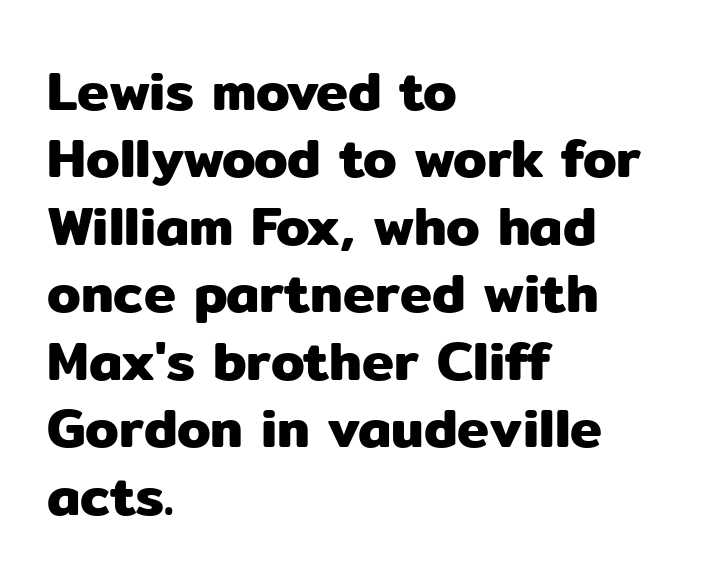
Posture: vertical. The vertical gap from one line to the next is medium. The rendering anchors every line to the left-hand side. The glyphs are unaccompanied by any horizontal stroke below them.
